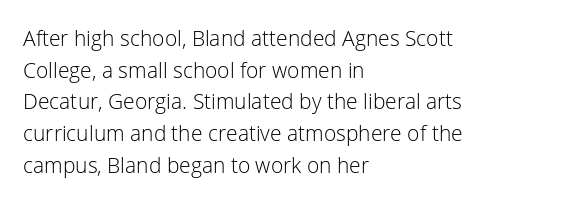
Style check: upright. Leftover space on each line is placed entirely after the last word. The rows are spaced the way most documents space them. The font is comparable to plain body text, perhaps lighter. Honestly, there is no underline to notice here at all. Nobody touched the tracking dial on this one.
